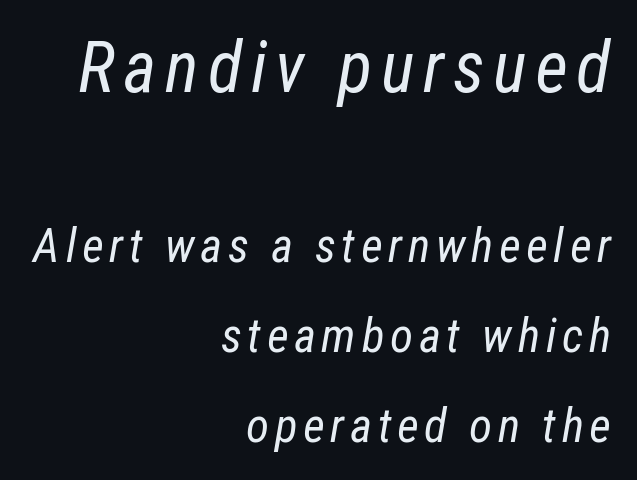
The image shows 71 px regular-weight, condensed type, italic (leaning right); set right-aligned, loose line spacing (1.91x), not underlined; the first (top) block is 1.51x larger; low stroke contrast and a medium x-height.
